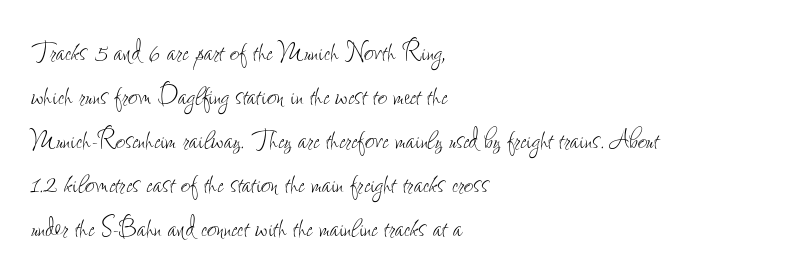
Q: Is the text bold? A: No.
Q: Is the text italic (slanted)? A: Yes.
Q: Is the text underlined? A: No.
Q: How is the paragraph aligned? A: Left-aligned.
Q: Is the spacing between letters normal or unusually wide? A: Normal.
Q: Is the spacing between lines tight, normal or loose? A: Normal.
Q: Width (condensed, normal, or wide)? A: Condensed.
Q: Stroke contrast? A: Low.
Q: x-height? A: Small.
Q: Monospaced? A: No.
